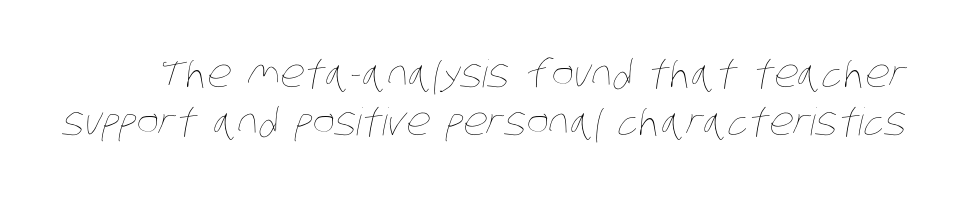
{"bold": "no", "weight": "thin", "width": "condensed", "stroke_contrast": "low", "x_height": "large", "monospaced": "no", "underline": "no", "line_spacing": "normal", "line_spacing_ratio": 1.27, "letter_spacing": "normal", "letter_spacing_em": 0.0, "glyph_px": 38}
